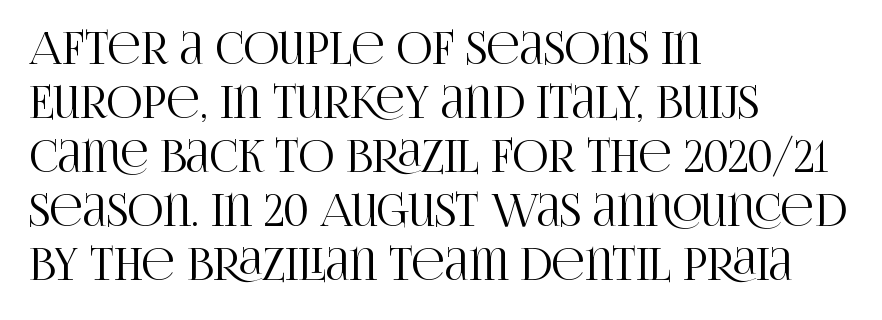
This sample has the flowing, uneven cadence of proportional lettering. Posture: upright roman. In terms of letterform style, serifs are clearly present. The specimen omits any rule beneath the text block's lines. Words appear dense and cohesive because spacing is normal. Line beginnings align vertically; line endings do not.
